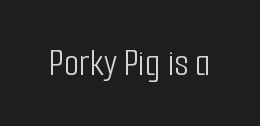
The letters stand straight up with perfectly vertical stems. The text was rendered using a sans face with plain stroke endings. Glance below the letters and you will spot only blank space. A light-to-regular cut is what we see here.
